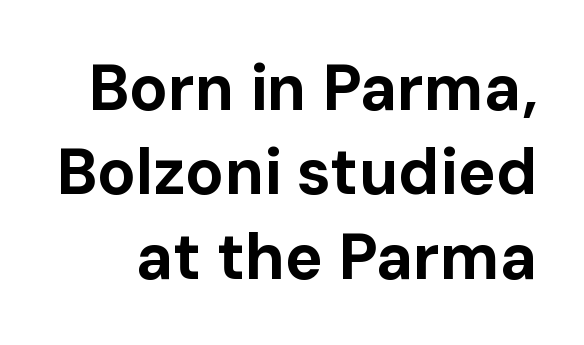
Q: Is the text bold? A: Yes.
Q: Is the text italic (slanted)? A: No, it is upright.
Q: Is the typeface a serif or a sans-serif typeface? A: Sans-serif.
Q: Is the text underlined? A: No.
Q: Is the spacing between letters normal or unusually wide? A: Normal.
Q: Is the spacing between lines tight, normal or loose? A: Normal.
Q: Width (condensed, normal, or wide)? A: Normal.
Q: Stroke contrast? A: Low.
Q: x-height? A: Medium.
Q: Monospaced? A: No.
